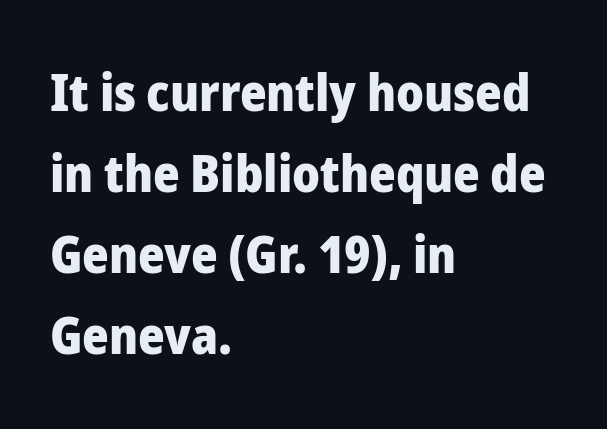
Note the varied advance widths — an 'i' is clearly narrower than an 'm'. The baseline area is clear. Left-aligned paragraph, ragged on the right. This is heavy type, rendered in bold.
